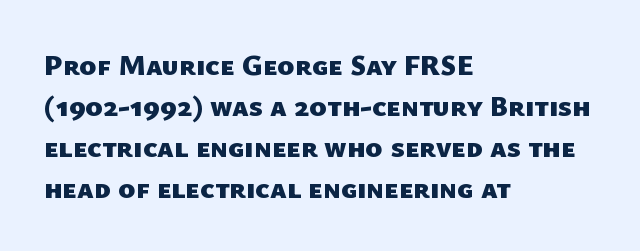
The letters are bold, with thick, heavy strokes. Interline gaps are of average width in this sample. These lines are composed in type without serifs. The space beneath each line is pristine and unruled. The text block is weighted toward the left margin, trailing off unevenly rightward.
